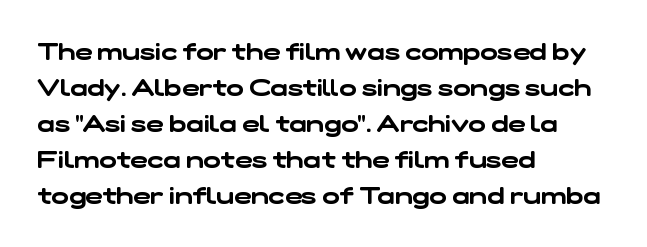
Q: Is the text underlined? A: No.
Q: How is the paragraph aligned? A: Left-aligned.
Q: Is the spacing between letters normal or unusually wide? A: Normal.
Q: Is the spacing between lines tight, normal or loose? A: Normal.
